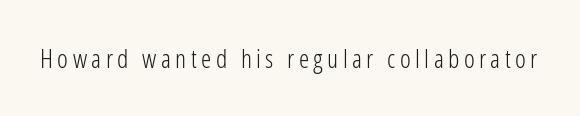
Q: Is the text bold? A: No.
Q: Is the text italic (slanted)? A: No, it is upright.
Q: Is the text underlined? A: No.
